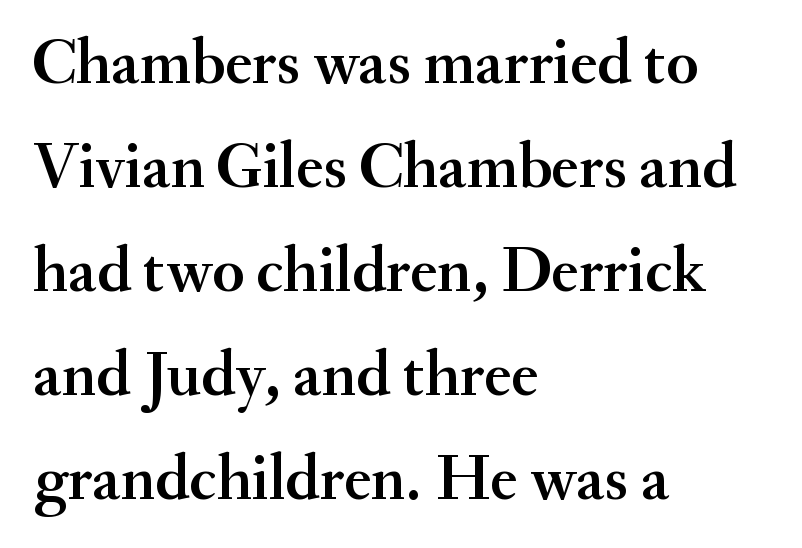
{"serif": "yes", "italic": "no", "width": "normal", "stroke_contrast": "medium", "x_height": "small", "monospaced": "no", "underline": "no", "align": "left", "line_spacing": "normal", "line_spacing_ratio": 1.6, "letter_spacing": "normal", "letter_spacing_em": 0.0, "glyph_px": 65}
